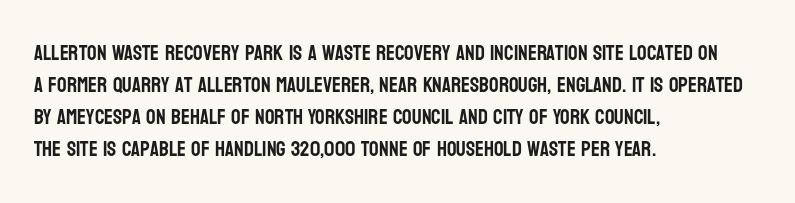
{"italic": "no", "underline": "no", "align": "left", "line_spacing": "normal", "line_spacing_ratio": 1.52, "letter_spacing": "normal", "letter_spacing_em": 0.0, "glyph_px": 21}
